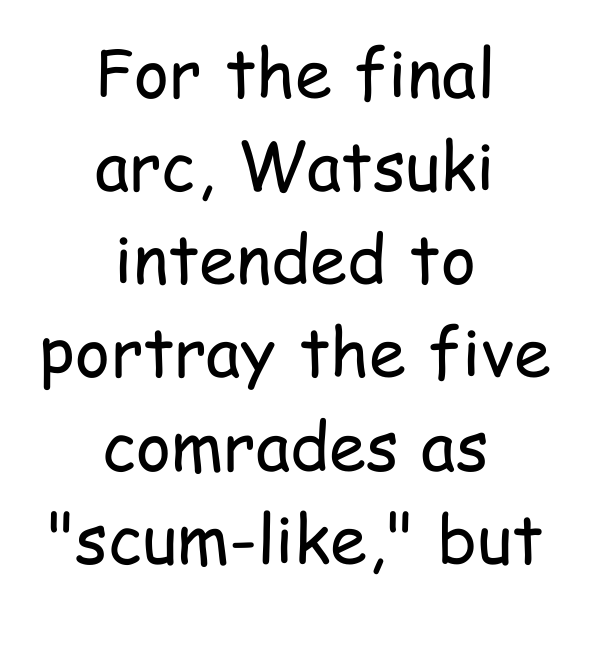
Q: Is the text bold? A: No.
Q: Is the text italic (slanted)? A: No, it is upright.
Q: Is the typeface a serif or a sans-serif typeface? A: Sans-serif.
Q: Is the text underlined? A: No.
Q: How is the paragraph aligned? A: Centered.
Q: Is the spacing between letters normal or unusually wide? A: Normal.
Q: Is the spacing between lines tight, normal or loose? A: Normal.
Q: Width (condensed, normal, or wide)? A: Condensed.
Q: Stroke contrast? A: Low.
Q: x-height? A: Medium.
Q: Monospaced? A: No.
